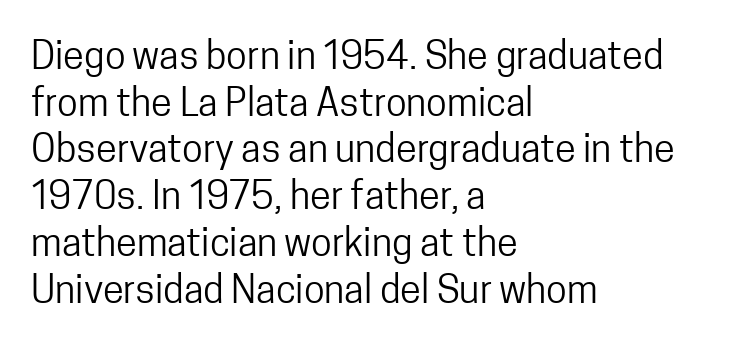
Q: Is the text bold? A: No.
Q: Is the text italic (slanted)? A: No, it is upright.
Q: Is the typeface a serif or a sans-serif typeface? A: Sans-serif.
Q: Is the text underlined? A: No.
Q: How is the paragraph aligned? A: Left-aligned.
Q: Is the spacing between letters normal or unusually wide? A: Normal.
Q: Width (condensed, normal, or wide)? A: Condensed.
Q: Stroke contrast? A: Low.
Q: x-height? A: Medium.
Q: Monospaced? A: No.
